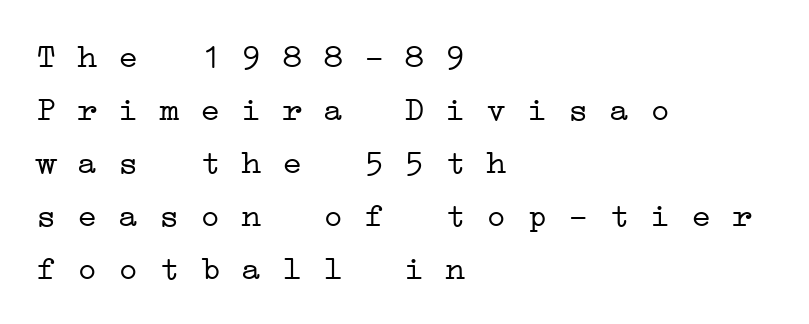
{"serif": "yes", "bold": "no", "weight": "light", "width": "wide", "stroke_contrast": "low", "x_height": "medium", "monospaced": "yes", "underline": "no", "align": "left", "line_spacing": "normal", "line_spacing_ratio": 1.56, "letter_spacing": "normal", "letter_spacing_em": 0.0, "glyph_px": 34}
